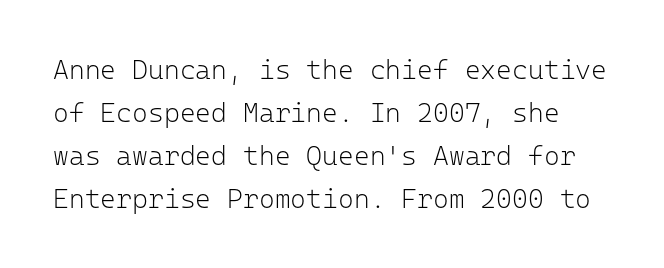
{"italic": "no", "bold": "no", "underline": "no", "line_spacing": "normal", "line_spacing_ratio": 1.59, "letter_spacing": "normal", "letter_spacing_em": 0.0, "glyph_px": 27}
